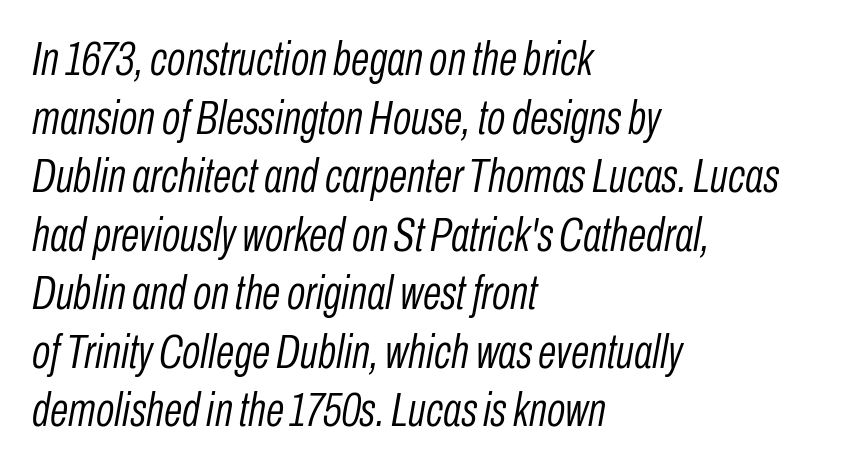
Plain, unruled lines of type. Would a proofreader flag this as italicized? Yes. Stroke mass is kept to a normal reading level or below. You could not count columns in this text — the font is proportionally spaced. Compared with typical body copy, the letter spacing here is the same. A classic flush-left, rag-right setting is used for this passage.
